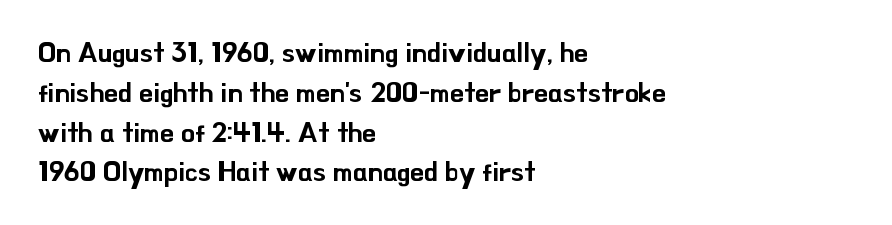
{"serif": "no", "italic": "no", "width": "normal", "stroke_contrast": "low", "x_height": "small", "monospaced": "no", "underline": "no", "align": "left", "line_spacing": "normal", "line_spacing_ratio": 1.42, "letter_spacing": "normal", "letter_spacing_em": 0.0, "glyph_px": 28}
